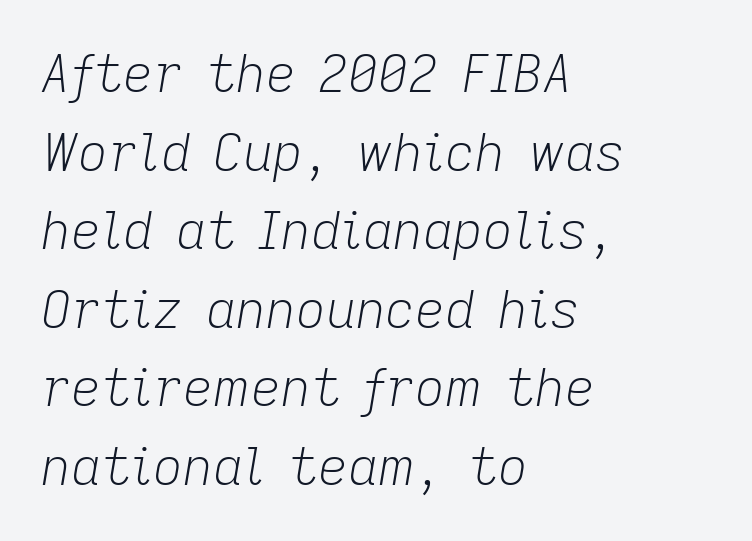
The image shows 52 px light type, italic (leaning right); set left-aligned, normal line spacing (1.51x), normal letter spacing, not underlined; low stroke contrast and a medium x-height.
